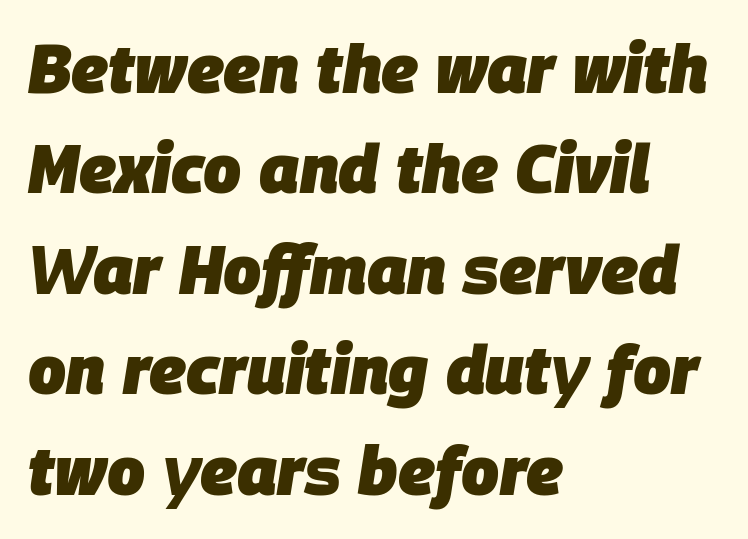
The image shows 67 px heavy type, italic (leaning right); set left-aligned, normal line spacing (1.5x), normal letter spacing, not underlined; low stroke contrast and a large x-height.
